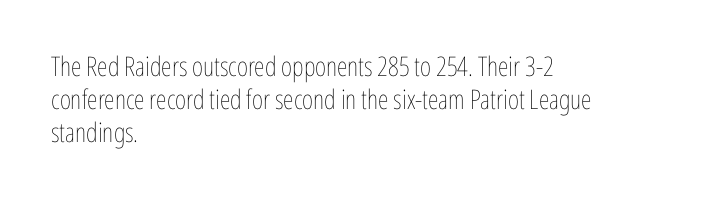
Q: Is the text bold? A: No.
Q: Is the text italic (slanted)? A: No, it is upright.
Q: Is the text underlined? A: No.
Q: How is the paragraph aligned? A: Left-aligned.
Q: Is the spacing between letters normal or unusually wide? A: Normal.
